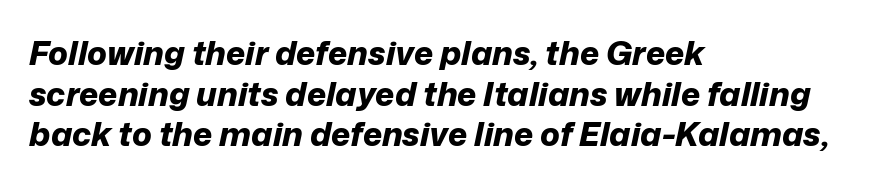
Q: Is the text bold? A: Yes.
Q: Is the text italic (slanted)? A: Yes, it leans right by about 12 degrees.
Q: Is the text underlined? A: No.
Q: How is the paragraph aligned? A: Left-aligned.
Q: Is the spacing between letters normal or unusually wide? A: Normal.
Q: Width (condensed, normal, or wide)? A: Normal.
Q: Stroke contrast? A: Low.
Q: x-height? A: Medium.
Q: Monospaced? A: No.
